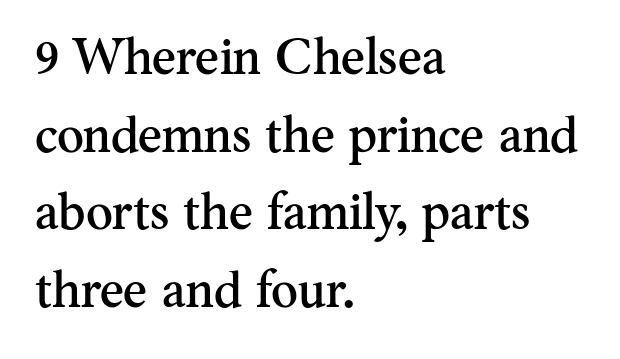
Q: Is the text italic (slanted)? A: No, it is upright.
Q: Is the typeface a serif or a sans-serif typeface? A: Serif.
Q: Is the text underlined? A: No.
Q: How is the paragraph aligned? A: Left-aligned.
Q: Is the spacing between letters normal or unusually wide? A: Normal.
Q: Is the spacing between lines tight, normal or loose? A: Normal.
Q: Width (condensed, normal, or wide)? A: Normal.
Q: Stroke contrast? A: Medium.
Q: x-height? A: Small.
Q: Monospaced? A: No.
